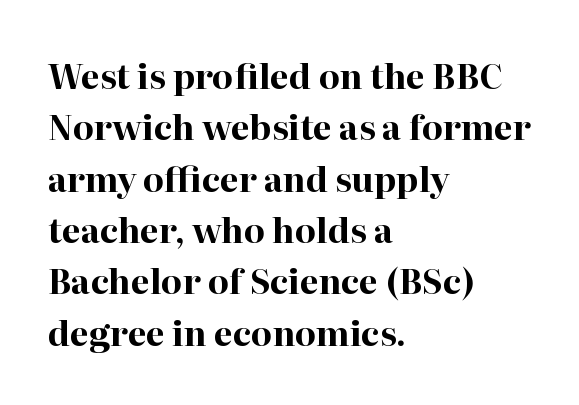
{"serif": "yes", "italic": "no", "bold": "yes", "weight": "bold", "width": "normal", "stroke_contrast": "high", "x_height": "medium", "monospaced": "no", "underline": "no", "align": "left", "line_spacing": "normal", "line_spacing_ratio": 1.51, "letter_spacing": "normal", "letter_spacing_em": 0.0, "glyph_px": 34}
